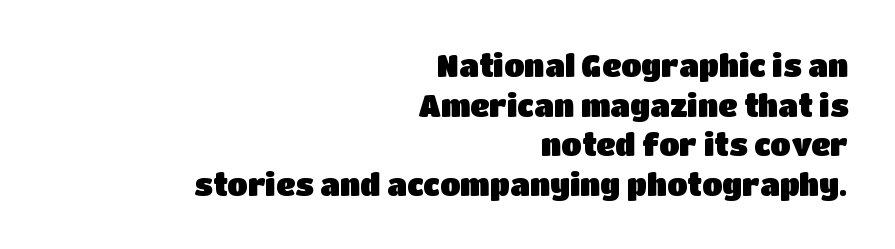
The image shows 30 px sans-serif type, upright; set right-aligned, normal line spacing (1.32x), normal letter spacing, not underlined; low stroke contrast and a large x-height.
